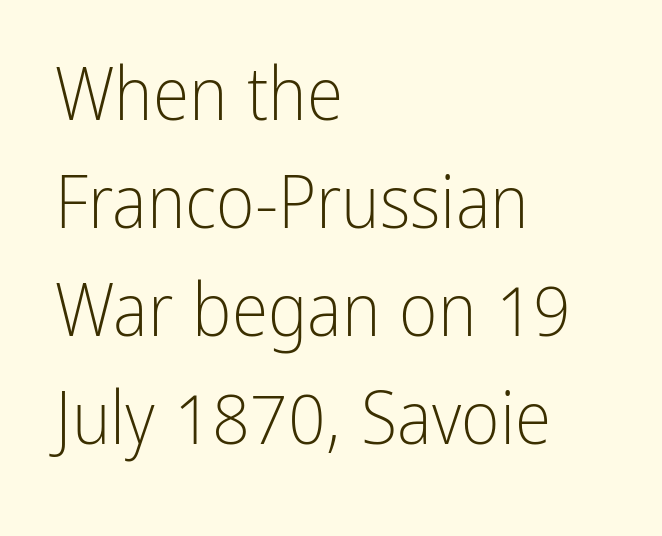
Q: Is the text bold? A: No.
Q: Is the text italic (slanted)? A: No, it is upright.
Q: Is the typeface a serif or a sans-serif typeface? A: Sans-serif.
Q: Is the text underlined? A: No.
Q: How is the paragraph aligned? A: Left-aligned.
Q: Is the spacing between letters normal or unusually wide? A: Normal.
Q: Is the spacing between lines tight, normal or loose? A: Normal.
Q: Width (condensed, normal, or wide)? A: Condensed.
Q: Stroke contrast? A: Low.
Q: x-height? A: Medium.
Q: Monospaced? A: No.
